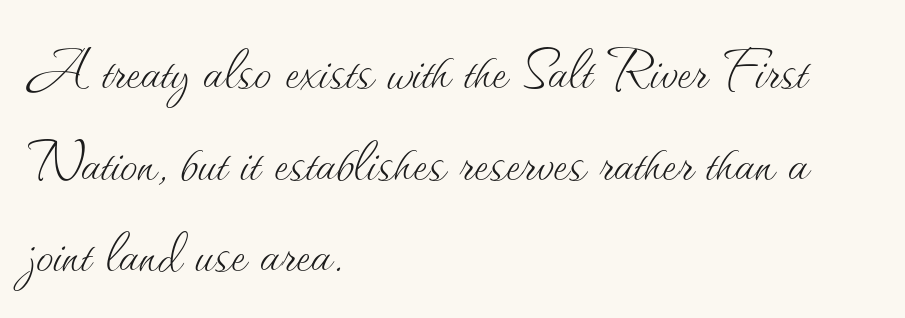
What stands out about the letter spacing? Nothing — it is the standard amount. Letters have the restrained weight of plain body copy at most. The letters advance in unequal steps, a hallmark of proportional type. Line spacing here is normal.
